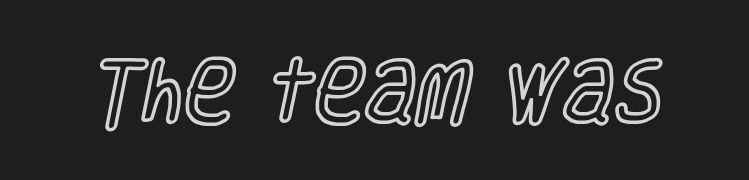
Quick note: underline off. You could not count columns in this text — the font is proportionally spaced. The horizontal fit of the characters is conventional and even.
